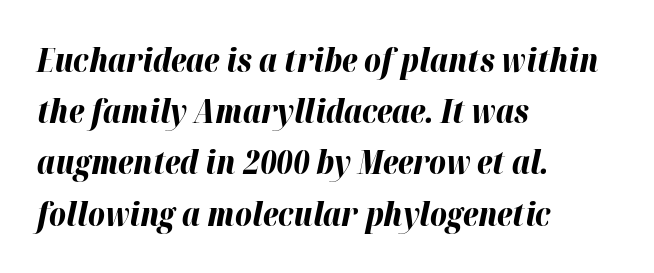
The image shows 32 px bold type, italic (leaning right); set left-aligned, normal line spacing (1.6x), normal letter spacing, not underlined; high stroke contrast and a medium x-height.
